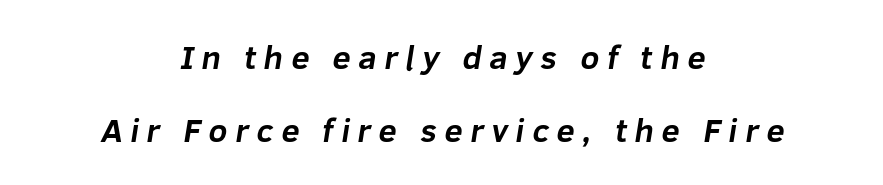
Q: Is the text bold? A: Yes.
Q: Is the typeface a serif or a sans-serif typeface? A: Sans-serif.
Q: Is the text underlined? A: No.
Q: How is the paragraph aligned? A: Centered.
Q: Is the spacing between letters normal or unusually wide? A: Unusually wide.
Q: Is the spacing between lines tight, normal or loose? A: Loose.
Q: Width (condensed, normal, or wide)? A: Normal.
Q: Stroke contrast? A: Low.
Q: x-height? A: Medium.
Q: Monospaced? A: No.
